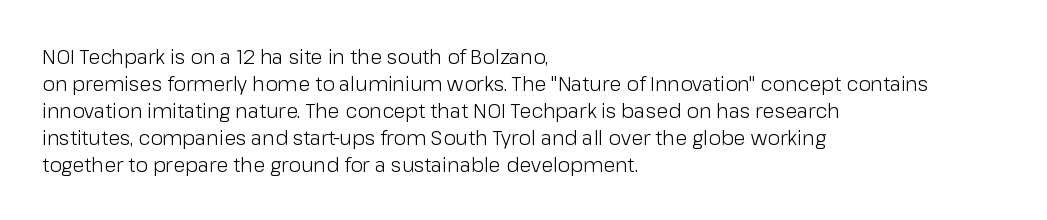
{"italic": "no", "bold": "no", "underline": "no", "align": "left", "line_spacing": "normal", "line_spacing_ratio": 1.35, "letter_spacing": "normal", "letter_spacing_em": 0.0, "glyph_px": 20}
